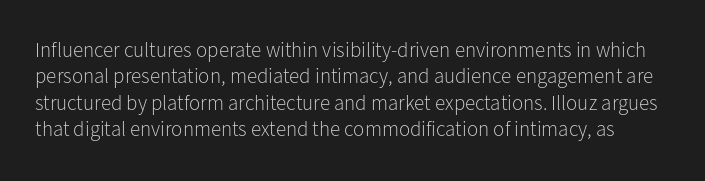
The image shows 21 px text type, upright; set normal line spacing (1.26x), normal letter spacing, not underlined.
